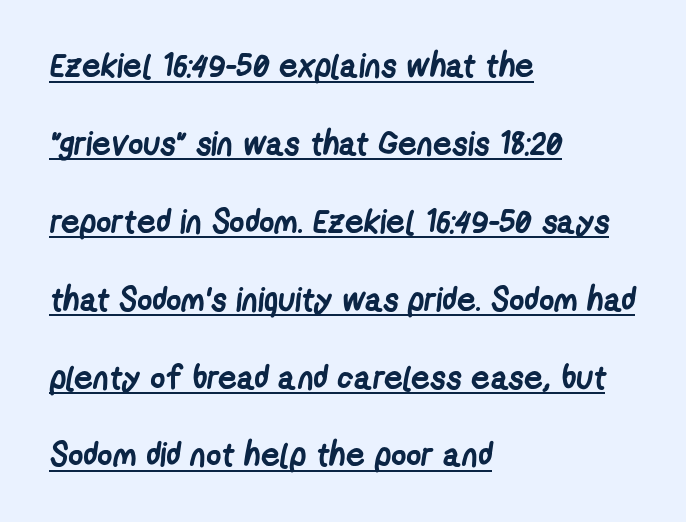
The image shows 33 px semibold, condensed sans-serif type; set left-aligned, loose line spacing (2.36x), normal letter spacing, underlined; low stroke contrast and a medium x-height.
